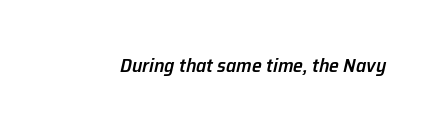
Q: Is the text bold? A: Semi-bold.
Q: Is the text italic (slanted)? A: Yes, it leans right by about 12 degrees.
Q: Is the text underlined? A: No.
Q: Is the spacing between letters normal or unusually wide? A: Normal.
